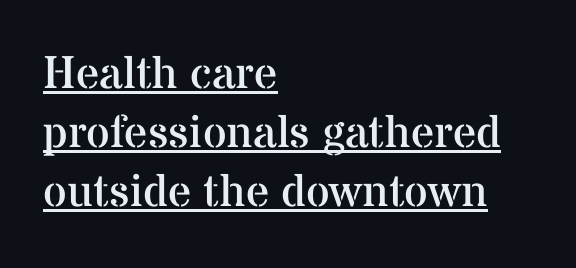
The image shows 46 px regular-weight serif type, upright; set left-aligned, normal line spacing (1.28x), normal letter spacing, underlined; medium stroke contrast and a medium x-height.
